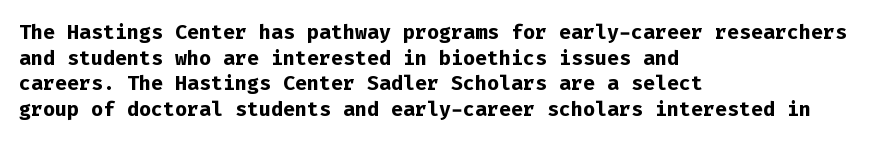
The letters stand straight up with perfectly vertical stems. The space directly below the letters is spotless. Letter spacing: default. Bold? Absolutely — the strokes are thick and heavy. The leading is moderate, giving the passage an even texture. The lines in this sample share a left origin and differ only in where they stop.
